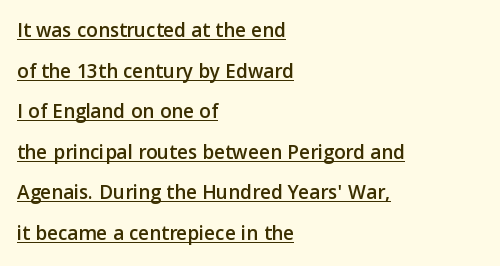
Q: Is the text italic (slanted)? A: No, it is upright.
Q: Is the text underlined? A: Yes.
Q: How is the paragraph aligned? A: Left-aligned.
Q: Is the spacing between letters normal or unusually wide? A: Normal.
Q: Is the spacing between lines tight, normal or loose? A: Loose.
